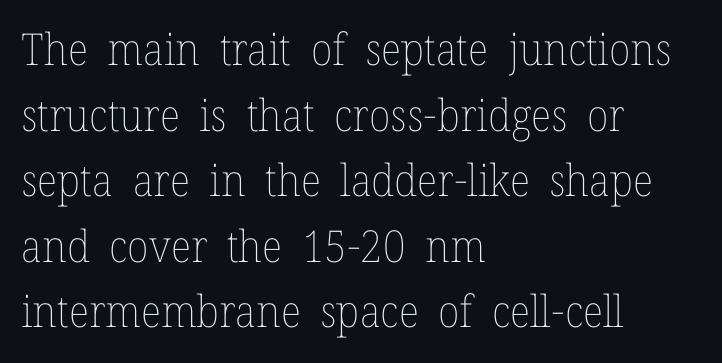
Q: Is the text bold? A: No.
Q: Is the text italic (slanted)? A: No, it is upright.
Q: Is the text underlined? A: No.
Q: How is the paragraph aligned? A: Left-aligned.
Q: Is the spacing between letters normal or unusually wide? A: Normal.
Q: Is the spacing between lines tight, normal or loose? A: Normal.
Q: Width (condensed, normal, or wide)? A: Normal.
Q: Stroke contrast? A: Low.
Q: x-height? A: Medium.
Q: Monospaced? A: No.
